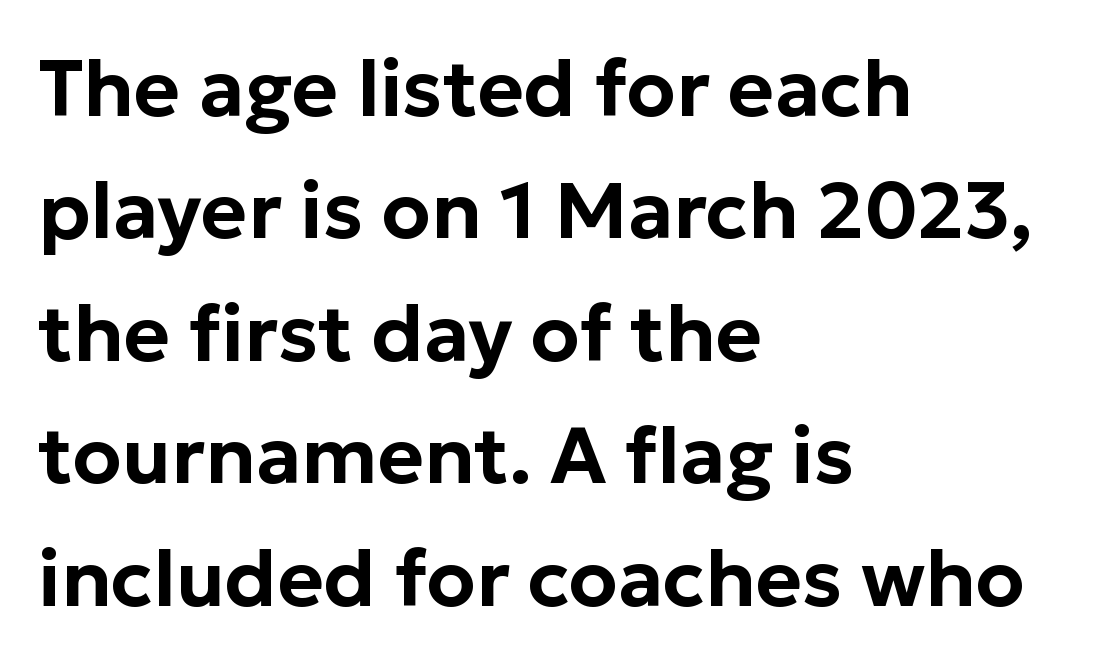
{"serif": "no", "italic": "no", "width": "normal", "stroke_contrast": "low", "x_height": "medium", "monospaced": "no", "underline": "no", "align": "left", "line_spacing": "normal", "line_spacing_ratio": 1.55, "letter_spacing": "normal", "letter_spacing_em": 0.0, "glyph_px": 79}
